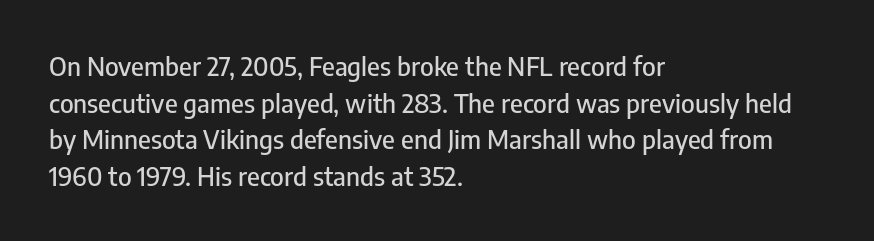
{"italic": "no", "underline": "no", "align": "left", "line_spacing": "normal", "line_spacing_ratio": 1.41, "letter_spacing": "normal", "letter_spacing_em": 0.0, "glyph_px": 26}
